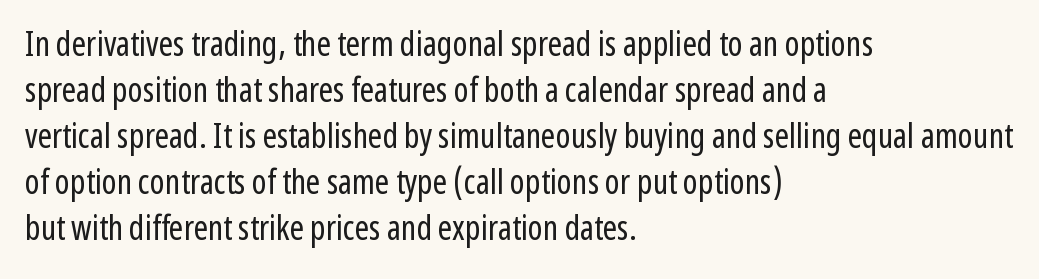
{"serif": "no", "italic": "no", "bold": "no", "weight": "regular", "width": "condensed", "stroke_contrast": "low", "x_height": "medium", "monospaced": "no", "underline": "no", "align": "left", "line_spacing": "normal", "line_spacing_ratio": 1.35, "letter_spacing": "normal", "letter_spacing_em": 0.0, "glyph_px": 34}
